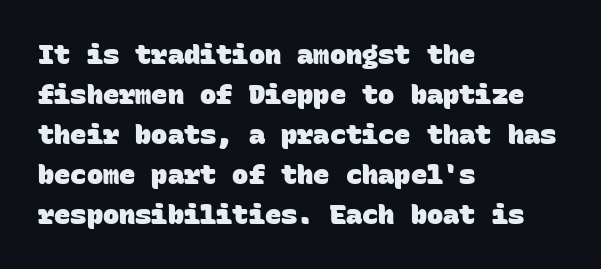
Q: Is the text bold? A: Yes.
Q: Is the text underlined? A: No.
Q: How is the paragraph aligned? A: Left-aligned.
Q: Is the spacing between letters normal or unusually wide? A: Normal.
Q: Is the spacing between lines tight, normal or loose? A: Normal.
